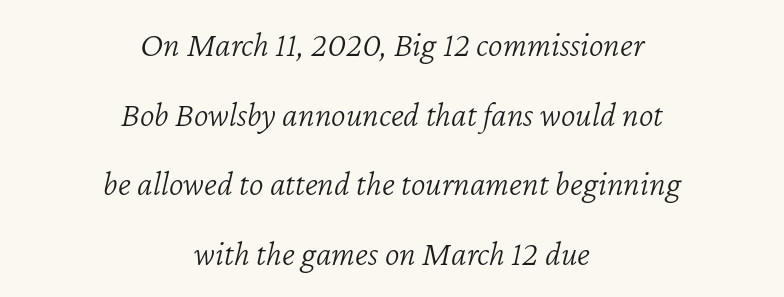
Note the varied advance widths — an 'i' is clearly narrower than an 'm'. Nobody drew a line under any word here. The typography opts for an oblique posture over an upright one. The tracking reads as untouched default to a designer's eye.
